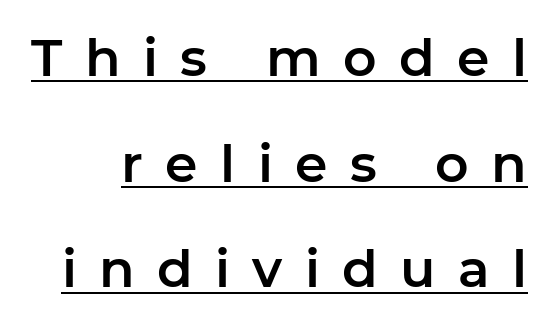
{"serif": "no", "italic": "no", "width": "normal", "stroke_contrast": "low", "x_height": "medium", "monospaced": "no", "underline": "yes", "line_spacing": "loose", "line_spacing_ratio": 2.03, "letter_spacing": "wide", "letter_spacing_em": 0.43, "glyph_px": 52}
